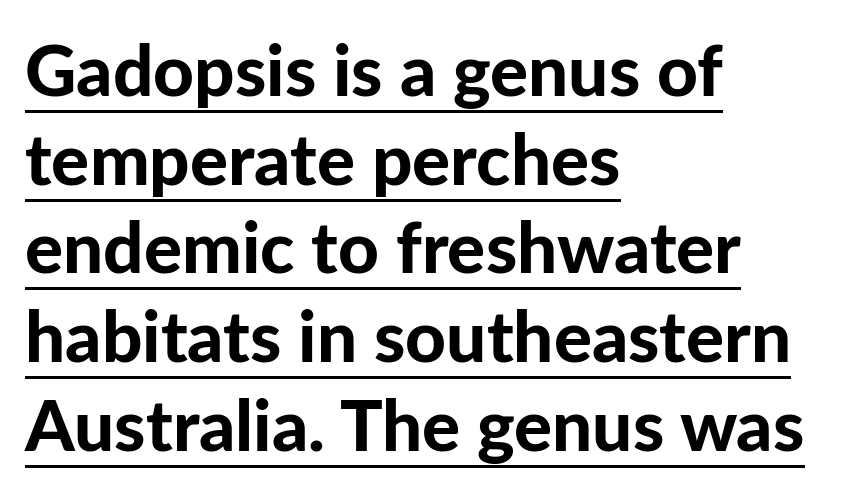
The image shows 71 px bold sans-serif type, upright; set left-aligned, normal line spacing (1.25x), normal letter spacing, underlined; low stroke contrast and a medium x-height.
